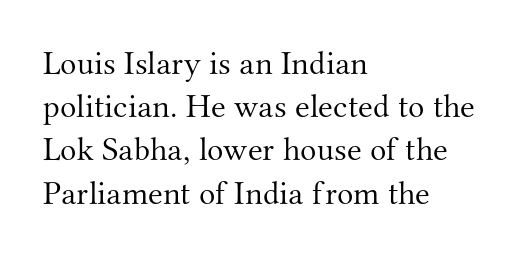
Q: Is the text bold? A: No.
Q: Is the text italic (slanted)? A: No, it is upright.
Q: Is the typeface a serif or a sans-serif typeface? A: Serif.
Q: Is the text underlined? A: No.
Q: How is the paragraph aligned? A: Left-aligned.
Q: Is the spacing between letters normal or unusually wide? A: Normal.
Q: Is the spacing between lines tight, normal or loose? A: Normal.
Q: Width (condensed, normal, or wide)? A: Normal.
Q: Stroke contrast? A: Medium.
Q: x-height? A: Small.
Q: Monospaced? A: No.
